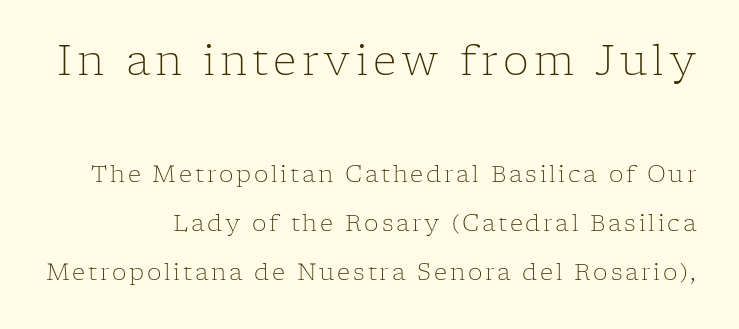
The image shows 41 px light serif type, upright; set loose line spacing (2.14x), not underlined; the first (top) block is 1.78x larger; low stroke contrast and a medium x-height.
